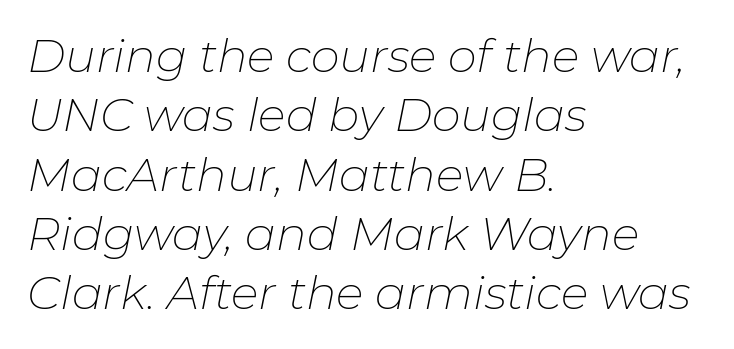
The image shows 46 px thin type, italic (leaning right); set left-aligned, normal line spacing (1.29x), normal letter spacing, not underlined; low stroke contrast and a medium x-height.
